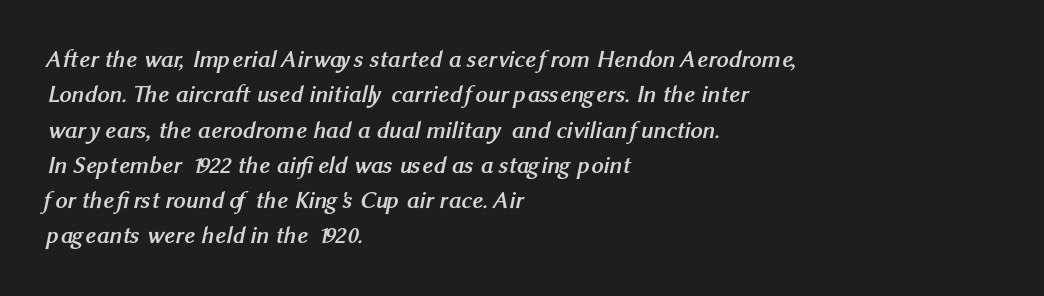
Q: Is the text bold? A: Yes.
Q: Is the text underlined? A: No.
Q: How is the paragraph aligned? A: Left-aligned.
Q: Is the spacing between letters normal or unusually wide? A: Normal.
Q: Is the spacing between lines tight, normal or loose? A: Normal.
